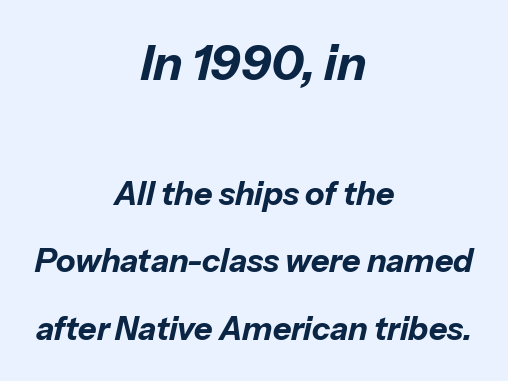
Q: Is the text bold? A: Yes.
Q: Is the text italic (slanted)? A: Yes, it leans right by about 13 degrees.
Q: Is the text underlined? A: No.
Q: How is the paragraph aligned? A: Centered.
Q: Is the spacing between letters normal or unusually wide? A: Normal.
Q: Is the spacing between lines tight, normal or loose? A: Loose.
Q: Which block of text is set in a larger size, the first (top) or the second (bottom)? A: The first (top) one.
Q: Width (condensed, normal, or wide)? A: Normal.
Q: Stroke contrast? A: Low.
Q: x-height? A: Medium.
Q: Monospaced? A: No.
